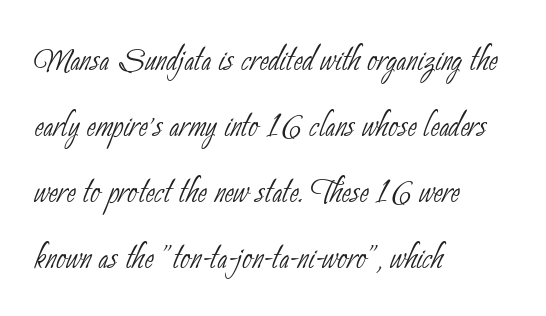
The image shows 44 px thin, condensed sans-serif type; set left-aligned, normal line spacing (1.5x), normal letter spacing, not underlined; low stroke contrast and a small x-height.
